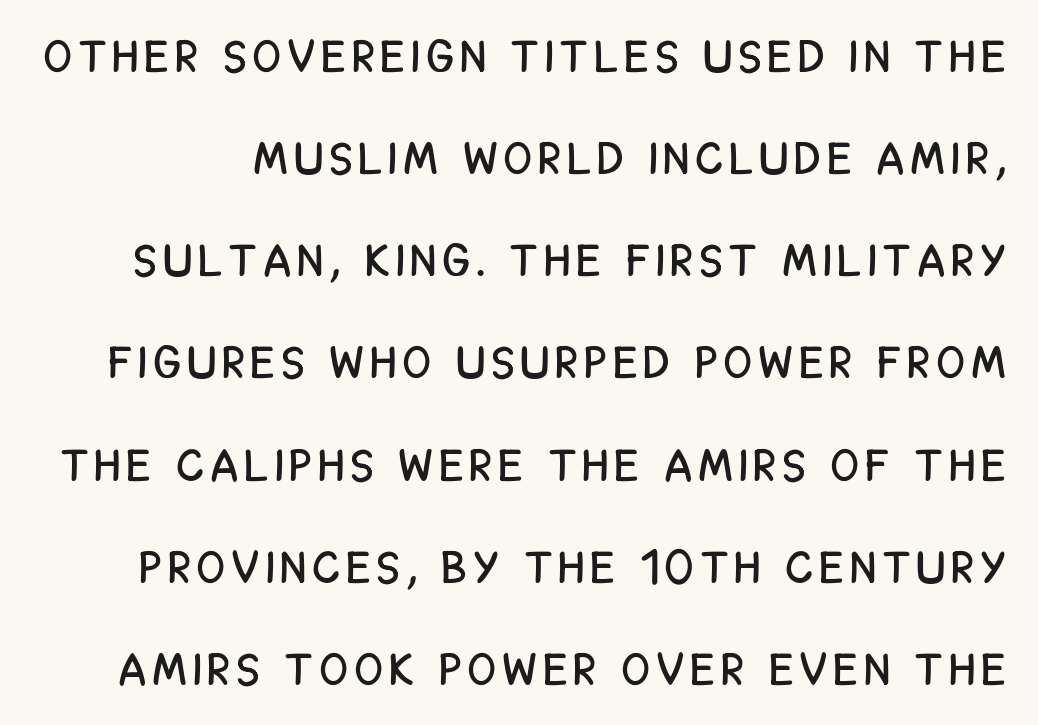
{"serif": "no", "italic": "no", "width": "condensed", "stroke_contrast": "low", "x_height": "large", "monospaced": "no", "underline": "no", "line_spacing": "loose", "line_spacing_ratio": 2.27, "glyph_px": 45}
